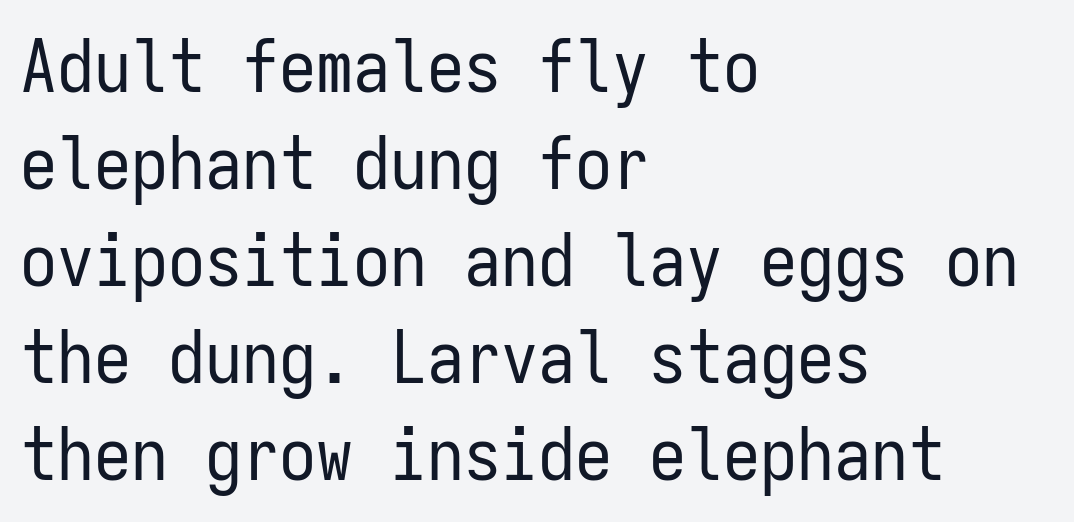
{"serif": "no", "italic": "no", "bold": "no", "weight": "regular", "width": "condensed", "stroke_contrast": "low", "x_height": "medium", "monospaced": "yes", "underline": "no", "align": "left", "line_spacing": "normal", "line_spacing_ratio": 1.31, "letter_spacing": "normal", "letter_spacing_em": 0.0, "glyph_px": 74}
